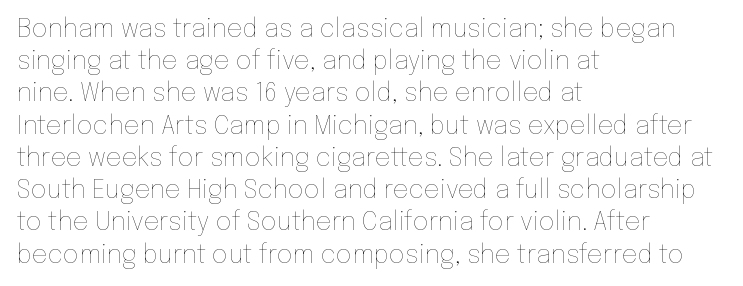
Q: Is the text bold? A: No.
Q: Is the text italic (slanted)? A: No, it is upright.
Q: Is the text underlined? A: No.
Q: How is the paragraph aligned? A: Left-aligned.
Q: Is the spacing between letters normal or unusually wide? A: Normal.
Q: Is the spacing between lines tight, normal or loose? A: Normal.
